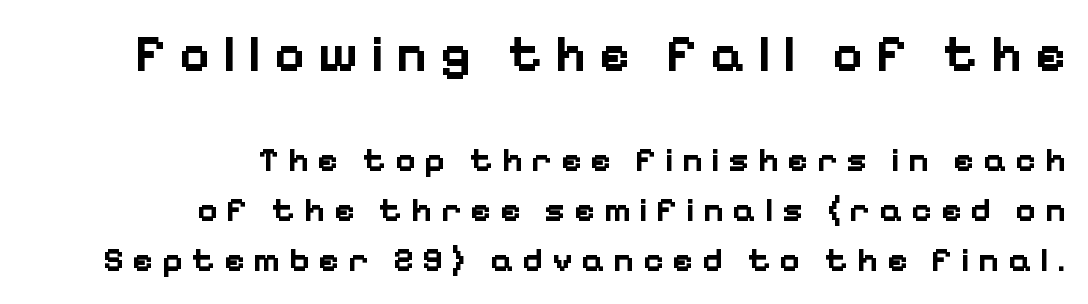
The image shows 52 px bold sans-serif type, upright; set right-aligned, normal line spacing (1.43x), unusually wide letter spacing (+0.24 em), not underlined; the first (top) block is 1.49x larger; low stroke contrast and a medium x-height.
